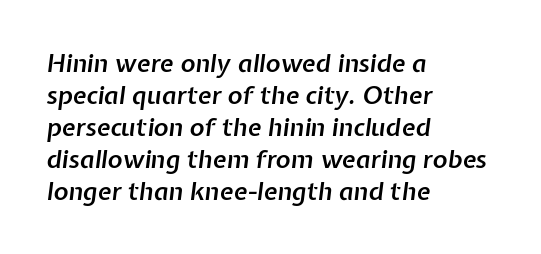
{"italic": "yes", "lean": "right", "slant_degrees": 7, "bold": "semi", "underline": "no", "align": "left", "line_spacing": "normal", "line_spacing_ratio": 1.28, "letter_spacing": "normal", "letter_spacing_em": 0.0, "glyph_px": 25}
